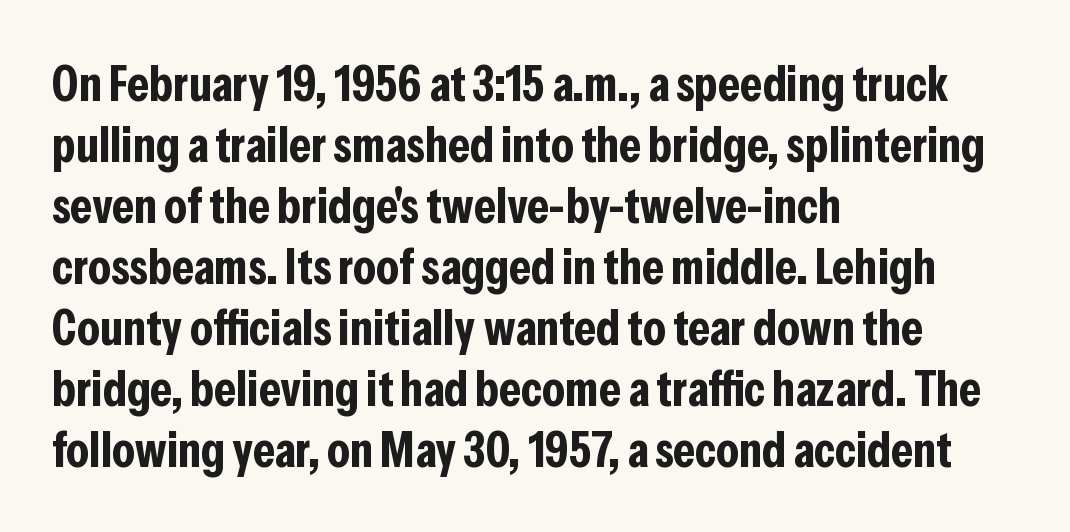
{"serif": "no", "italic": "no", "bold": "yes", "weight": "bold", "width": "condensed", "stroke_contrast": "low", "x_height": "medium", "monospaced": "no", "underline": "no", "align": "left", "line_spacing_ratio": 1.22, "letter_spacing": "normal", "letter_spacing_em": 0.0, "glyph_px": 50}
